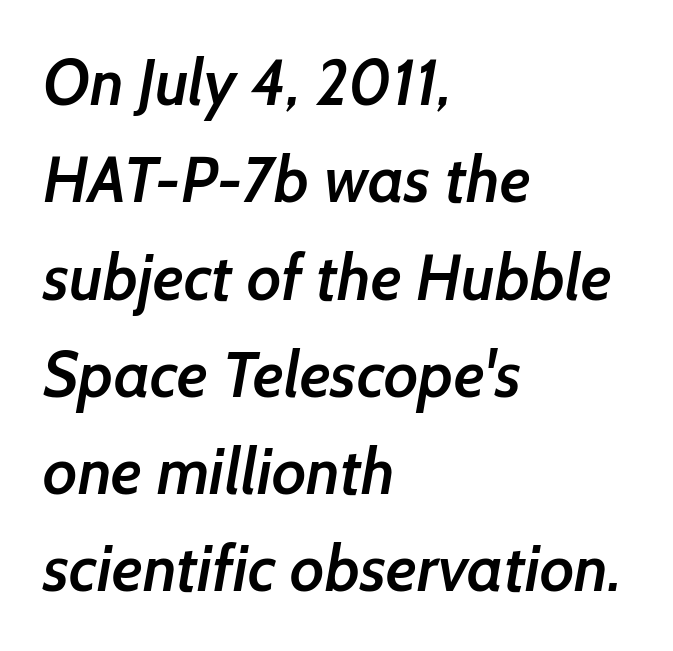
Q: Is the text bold? A: Semi-bold.
Q: Is the typeface a serif or a sans-serif typeface? A: Sans-serif.
Q: Is the text underlined? A: No.
Q: How is the paragraph aligned? A: Left-aligned.
Q: Is the spacing between letters normal or unusually wide? A: Normal.
Q: Is the spacing between lines tight, normal or loose? A: Normal.
Q: Width (condensed, normal, or wide)? A: Normal.
Q: Stroke contrast? A: Low.
Q: x-height? A: Medium.
Q: Monospaced? A: No.
